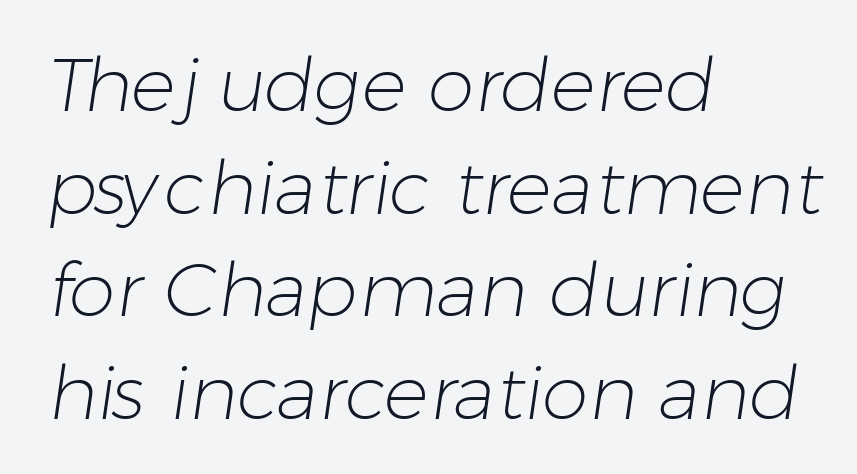
{"serif": "no", "bold": "no", "weight": "light", "width": "normal", "stroke_contrast": "low", "x_height": "medium", "monospaced": "no", "underline": "no", "align": "left", "line_spacing": "normal", "line_spacing_ratio": 1.37, "letter_spacing": "normal", "letter_spacing_em": 0.0, "glyph_px": 75}
